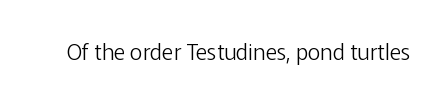
{"italic": "no", "bold": "no", "underline": "no", "letter_spacing": "normal", "letter_spacing_em": 0.0, "glyph_px": 22}
